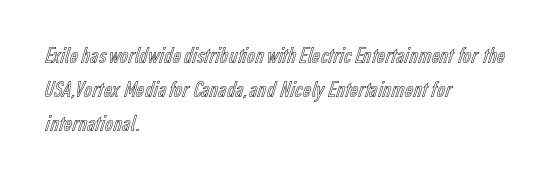
Clear beneath every line of the passage. Notice how descenders clear the ascenders below comfortably — that's standard leading. In terms of letterspacing, this is plain default setting. The lines in this sample share a left origin and differ only in where they stop.
